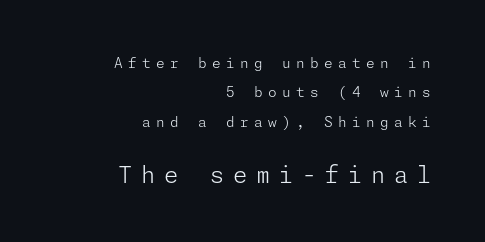
{"italic": "no", "bold": "no", "underline": "no", "align": "right", "line_spacing": "loose", "line_spacing_ratio": 2.1, "letter_spacing": "wide", "letter_spacing_em": 0.38, "larger_block": "second", "size_ratio": 1.64, "glyph_px": 23}
